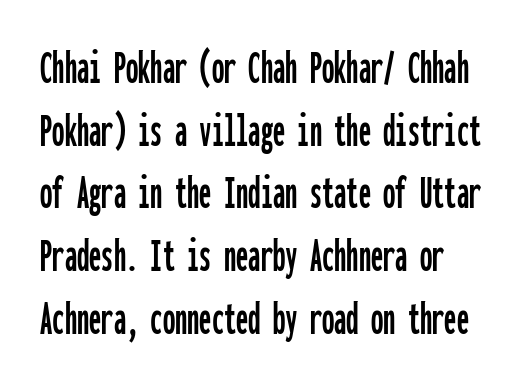
The letters stand straight up with perfectly vertical stems. Does extra space separate the letters? No, they use regular spacing. Honestly, there is no underline to notice here at all. If you measured baseline to baseline, you'd find a middling distance.
